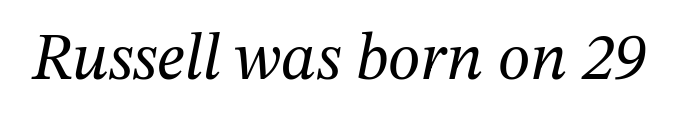
{"serif": "yes", "italic": "yes", "lean": "right", "slant_degrees": 12, "bold": "no", "weight": "regular", "width": "normal", "stroke_contrast": "medium", "x_height": "medium", "monospaced": "no", "underline": "no", "letter_spacing": "normal", "letter_spacing_em": 0.0, "glyph_px": 66}
